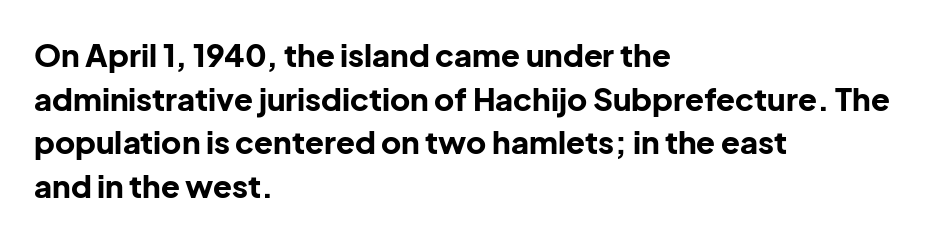
Q: Is the text bold? A: Yes.
Q: Is the text italic (slanted)? A: No, it is upright.
Q: Is the typeface a serif or a sans-serif typeface? A: Sans-serif.
Q: Is the text underlined? A: No.
Q: How is the paragraph aligned? A: Left-aligned.
Q: Is the spacing between letters normal or unusually wide? A: Normal.
Q: Is the spacing between lines tight, normal or loose? A: Normal.
Q: Width (condensed, normal, or wide)? A: Normal.
Q: Stroke contrast? A: Low.
Q: x-height? A: Medium.
Q: Monospaced? A: No.
